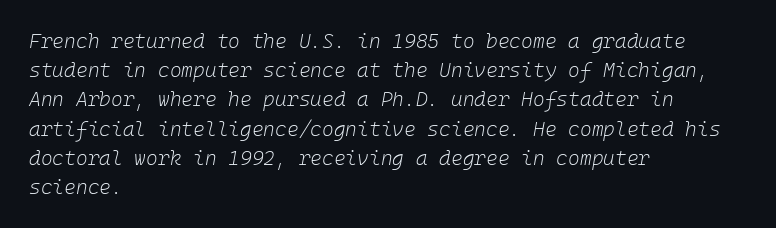
{"italic": "yes", "lean": "right", "slant_degrees": 10, "bold": "no", "underline": "no", "align": "left", "line_spacing": "normal", "line_spacing_ratio": 1.46, "letter_spacing": "normal", "letter_spacing_em": 0.0, "glyph_px": 20}
